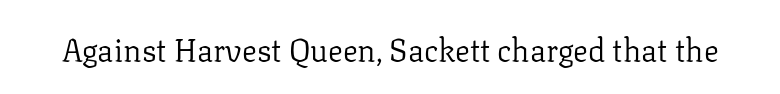
The image shows 31 px regular-weight serif type, upright; set normal letter spacing, not underlined; low stroke contrast and a medium x-height.
